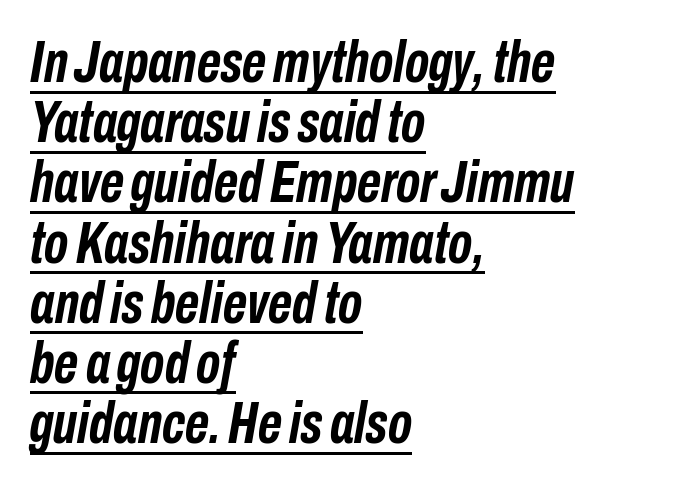
Heavy, bold letterforms. This rendering features underlined lettering. If you measured baseline to baseline, you'd find a short distance. The ragged edge is on the right, which tells us the setting is flush left. Emphasis-style slanted type is in use. The letters advance in unequal steps, a hallmark of proportional type.
